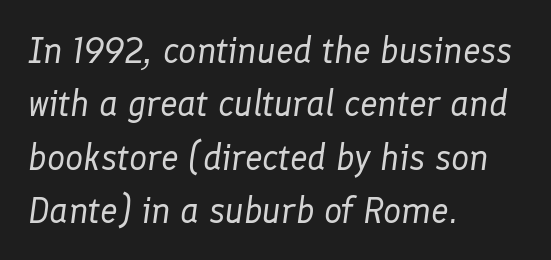
{"italic": "yes", "lean": "right", "slant_degrees": 8, "bold": "no", "weight": "regular", "width": "normal", "stroke_contrast": "low", "x_height": "medium", "monospaced": "no", "underline": "no", "align": "left", "line_spacing": "normal", "line_spacing_ratio": 1.48, "letter_spacing": "normal", "letter_spacing_em": 0.0, "glyph_px": 36}
